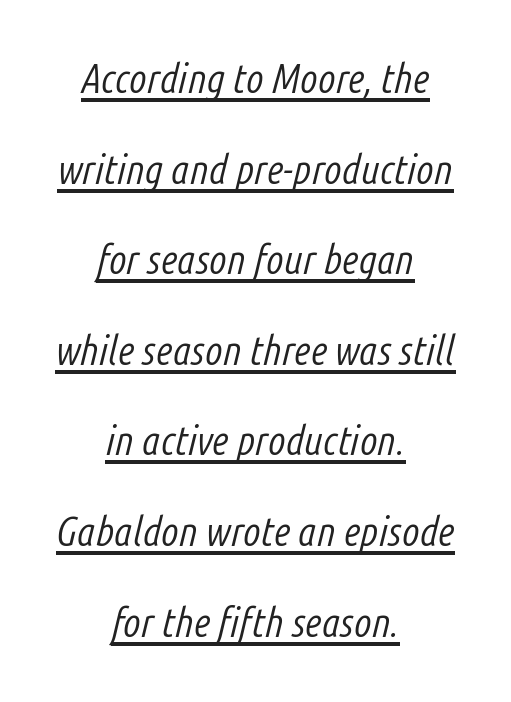
Letter spacing: default. Short and long lines alike share a common midpoint. The characters are drawn with everyday or finer stroke widths. The typesetter has applied underlining to the passage shown.
